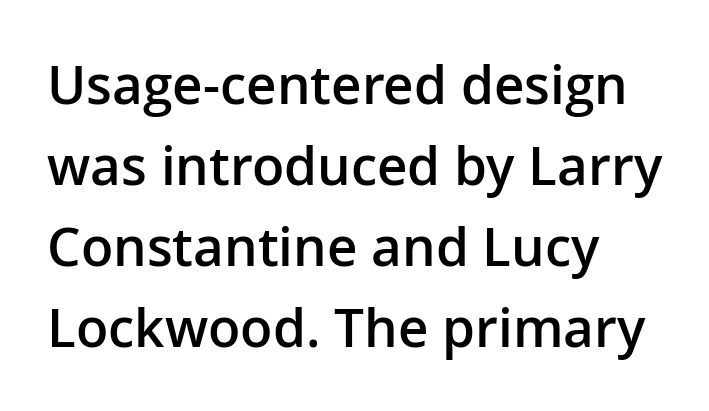
Every letter is mildly thick-stroked: semibold rather than bold. Check under the words: just untouched page. Line spacing here is normal. The rendering shows plain stroke endings on the letterforms — a sans-serif design. Glyph-to-glyph distance matches everyday printed text.
